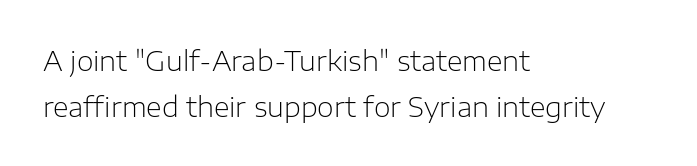
The image shows 27 px text type, upright; set left-aligned, normal line spacing (1.69x), normal letter spacing, not underlined.
